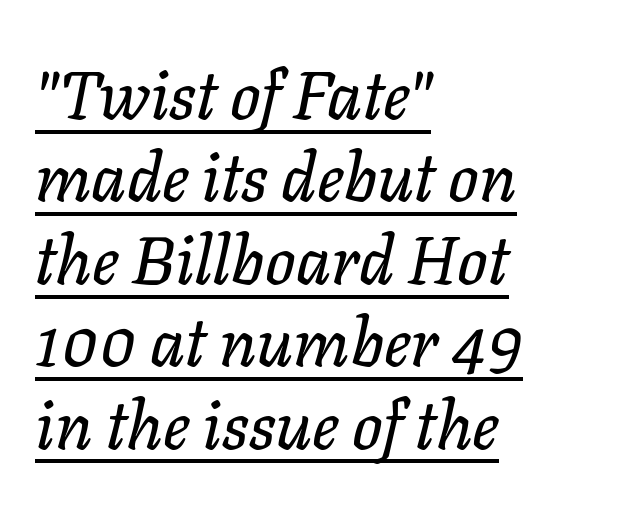
Notice how the passage keeps a crisp vertical edge on the left only. This sample uses plain, unmodified letter spacing. Varying glyph widths throughout — classic text-font behaviour. What decoration does the sample have? An underline. Every character sits at an angle, as italics do.
